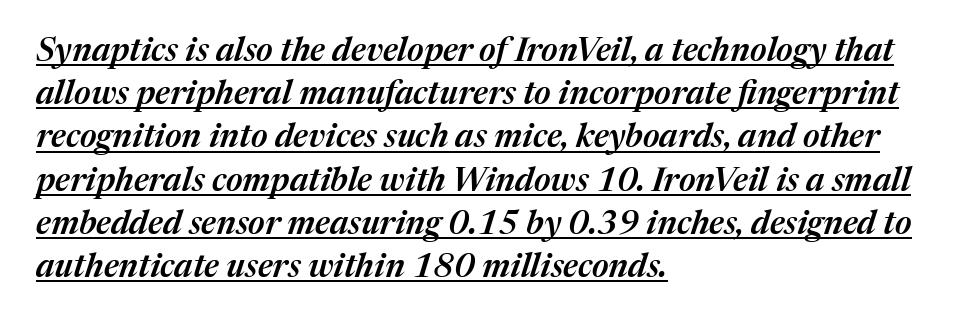
The image shows 33 px semibold type, italic (leaning right); set left-aligned, normal line spacing (1.31x), normal letter spacing, underlined; medium stroke contrast and a medium x-height.
